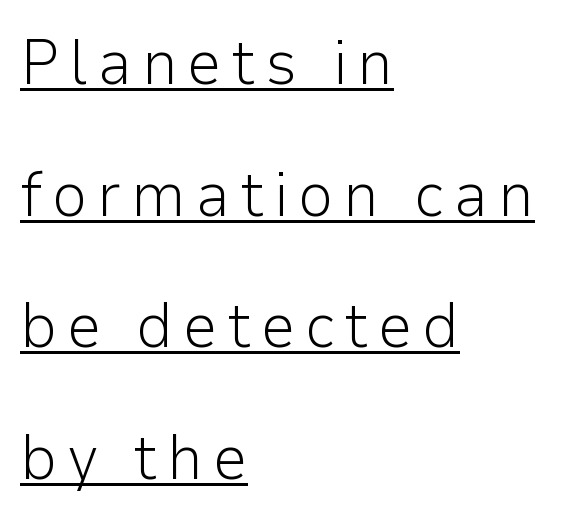
Q: Is the text bold? A: No.
Q: Is the text italic (slanted)? A: No, it is upright.
Q: Is the typeface a serif or a sans-serif typeface? A: Sans-serif.
Q: Is the text underlined? A: Yes.
Q: How is the paragraph aligned? A: Left-aligned.
Q: Is the spacing between lines tight, normal or loose? A: Loose.
Q: Width (condensed, normal, or wide)? A: Normal.
Q: Stroke contrast? A: Low.
Q: x-height? A: Medium.
Q: Monospaced? A: No.
